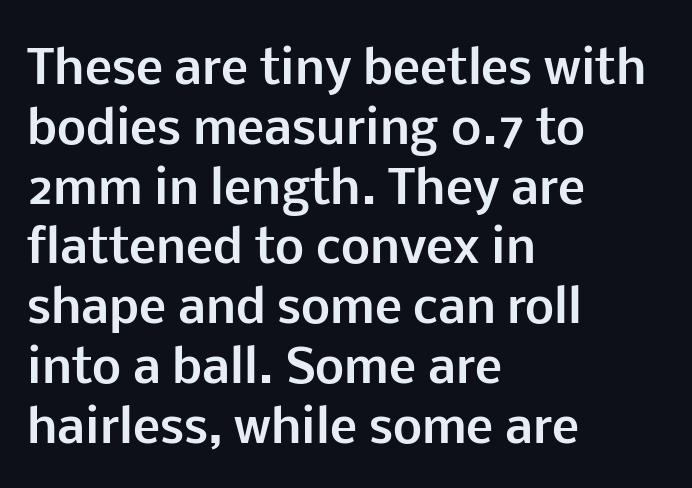
The image shows 46 px bold sans-serif type, upright; set left-aligned, normal line spacing (1.3x), normal letter spacing, not underlined; low stroke contrast and a medium x-height.
